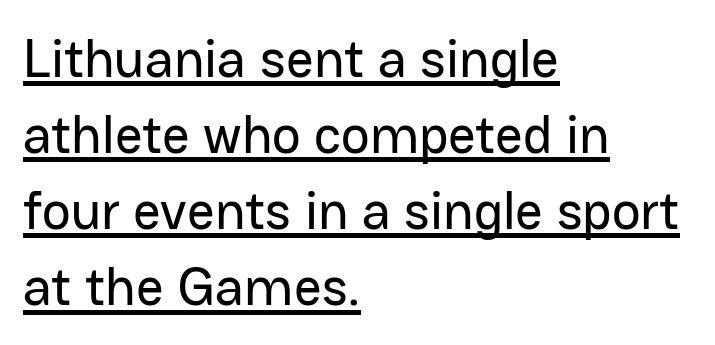
The image shows 54 px sans-serif type, upright; set left-aligned, normal line spacing (1.41x), normal letter spacing, underlined; low stroke contrast and a medium x-height.
